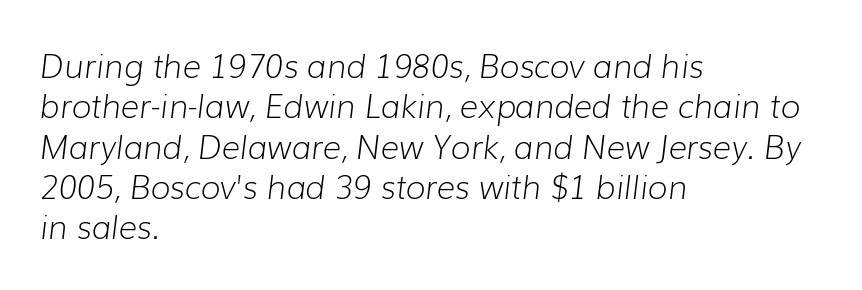
The image shows 32 px light type, italic (leaning right); set left-aligned, normal line spacing (1.26x), normal letter spacing, not underlined; low stroke contrast and a medium x-height.
